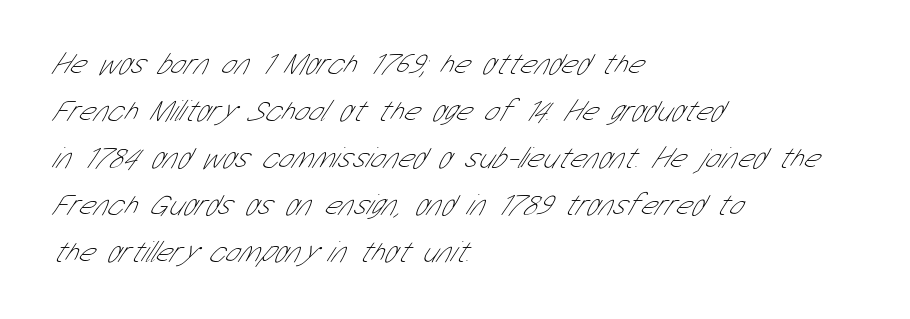
{"serif": "no", "bold": "no", "weight": "thin", "width": "condensed", "stroke_contrast": "low", "x_height": "medium", "monospaced": "no", "underline": "no", "align": "left", "line_spacing": "normal", "line_spacing_ratio": 1.57, "letter_spacing": "normal", "letter_spacing_em": 0.0, "glyph_px": 30}
